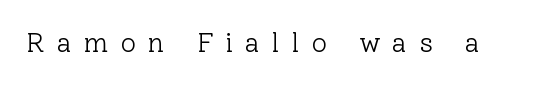
Q: Is the text bold? A: No.
Q: Is the text italic (slanted)? A: No, it is upright.
Q: Is the text underlined? A: No.
Q: Is the spacing between letters normal or unusually wide? A: Unusually wide.
